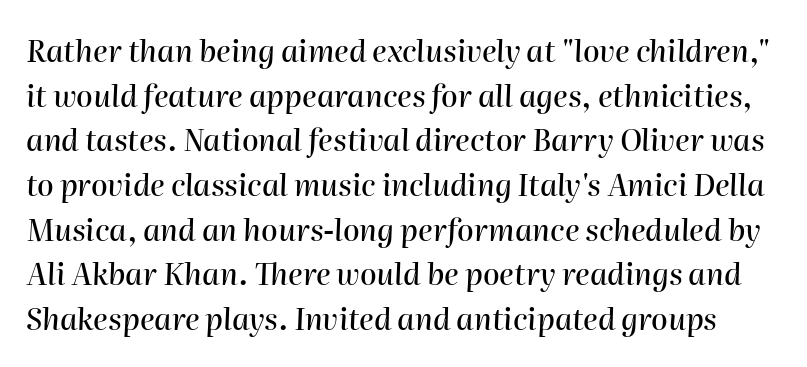
Q: Is the text italic (slanted)? A: Yes, it leans right by about 2 degrees.
Q: Is the text underlined? A: No.
Q: Is the spacing between letters normal or unusually wide? A: Normal.
Q: Is the spacing between lines tight, normal or loose? A: Normal.
Q: Width (condensed, normal, or wide)? A: Normal.
Q: Stroke contrast? A: High.
Q: x-height? A: Medium.
Q: Monospaced? A: No.
